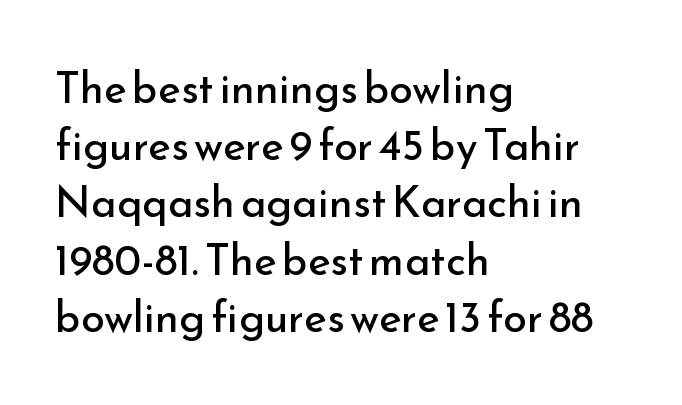
{"serif": "no", "italic": "no", "bold": "no", "weight": "regular", "width": "normal", "stroke_contrast": "low", "x_height": "small", "monospaced": "no", "underline": "no", "align": "left", "line_spacing": "normal", "line_spacing_ratio": 1.33, "letter_spacing": "normal", "letter_spacing_em": 0.0, "glyph_px": 43}
